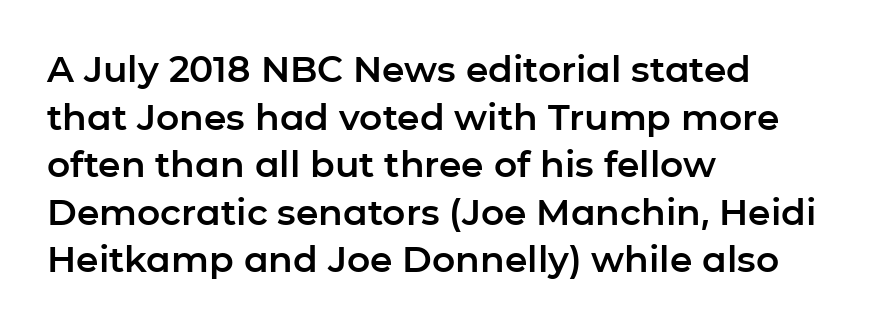
The compositor pushed each line to the left boundary. Decoration check: the copy has no underline. Characters follow at the spacing the type designer built in. A typesetter would mark this as roman, not italic. Notice how descenders clear the ascenders below comfortably — that's standard leading.
